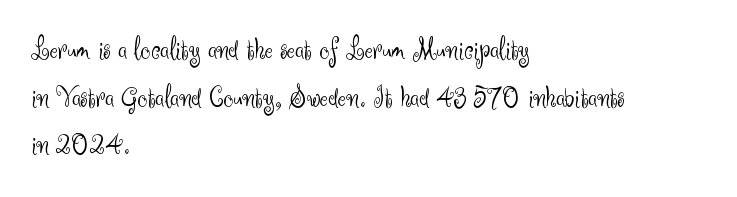
Q: Is the text bold? A: No.
Q: Is the text italic (slanted)? A: No, it is upright.
Q: Is the typeface a serif or a sans-serif typeface? A: Sans-serif.
Q: Is the text underlined? A: No.
Q: How is the paragraph aligned? A: Left-aligned.
Q: Is the spacing between letters normal or unusually wide? A: Normal.
Q: Is the spacing between lines tight, normal or loose? A: Normal.
Q: Width (condensed, normal, or wide)? A: Normal.
Q: Stroke contrast? A: Medium.
Q: x-height? A: Small.
Q: Monospaced? A: No.
